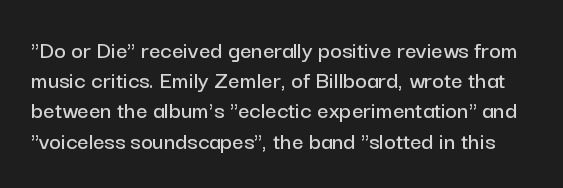
A bare baseline throughout the passage. Here the glyphs are tracked normally, forming tight word shapes. Posture: straight, roman, zero tilt.
